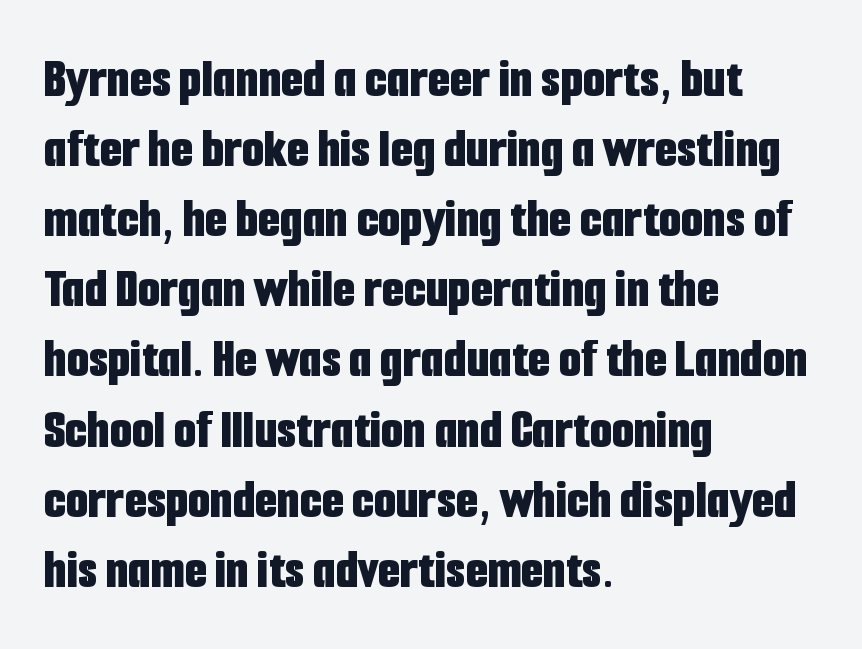
{"serif": "no", "italic": "no", "bold": "yes", "weight": "bold", "width": "condensed", "stroke_contrast": "low", "x_height": "medium", "monospaced": "no", "underline": "no", "align": "left", "line_spacing_ratio": 1.23, "letter_spacing": "normal", "letter_spacing_em": 0.0, "glyph_px": 57}
